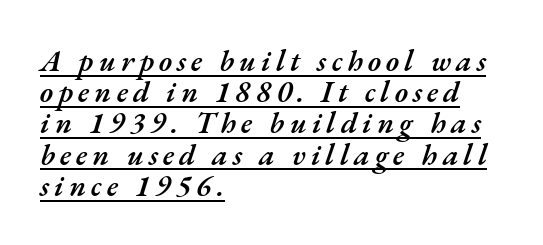
The image shows 30 px semibold type, italic (leaning right); set left-aligned, tight line spacing (1.04x), underlined; medium stroke contrast and a small x-height.
